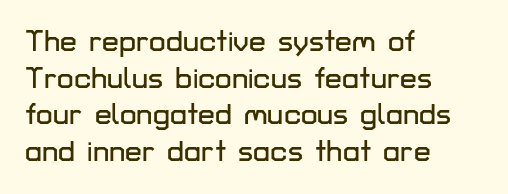
{"serif": "no", "italic": "no", "width": "normal", "stroke_contrast": "low", "x_height": "medium", "monospaced": "no", "underline": "no", "align": "left", "line_spacing_ratio": 1.22, "letter_spacing": "normal", "letter_spacing_em": 0.0, "glyph_px": 30}
